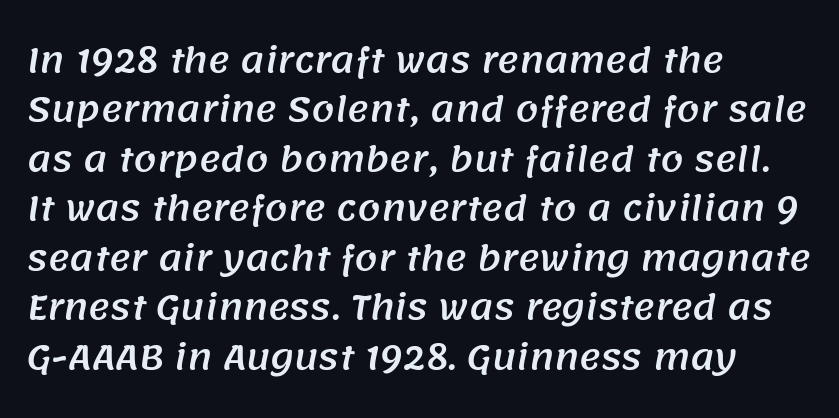
The lines sit at an ordinary, default distance from one another. These lines stack with their left ends in a neat column. Varying glyph widths throughout — classic text-font behaviour. The type family on display is of the sans-serif kind.
